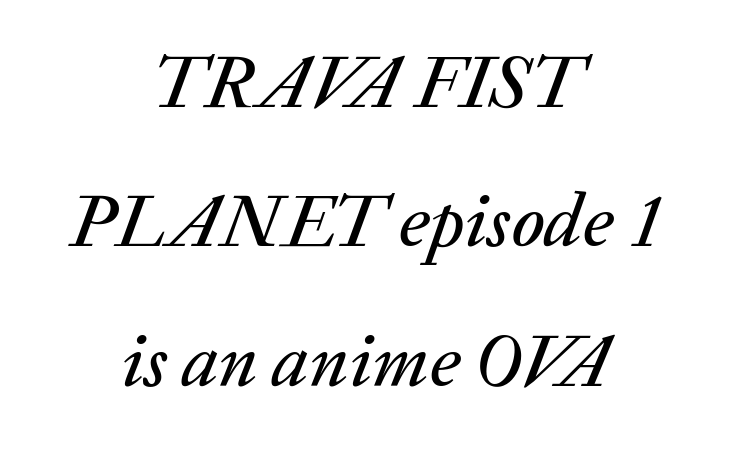
The image shows 75 px text type, italic (leaning right); set centered, line spacing 1.86x, normal letter spacing, not underlined; low stroke contrast and a medium x-height.
